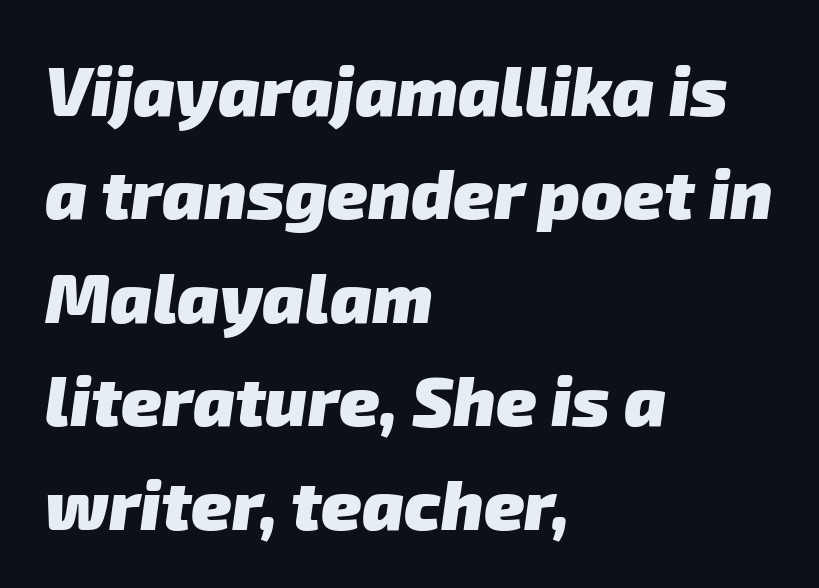
Caption: bold face, heavy strokes. This sample uses a sans-serif face. The foot of each line stays bare and open. Characters follow at the spacing the type designer built in.
